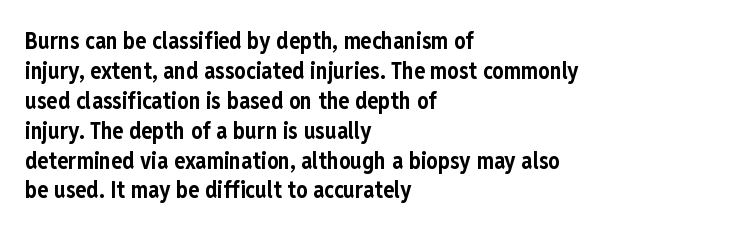
Designer's note — italics off, roman on. Clear beneath every line of the passage. Set as a true bold cut, around the 700 mark. How would I describe the line gaps? Plain and ordinary.
